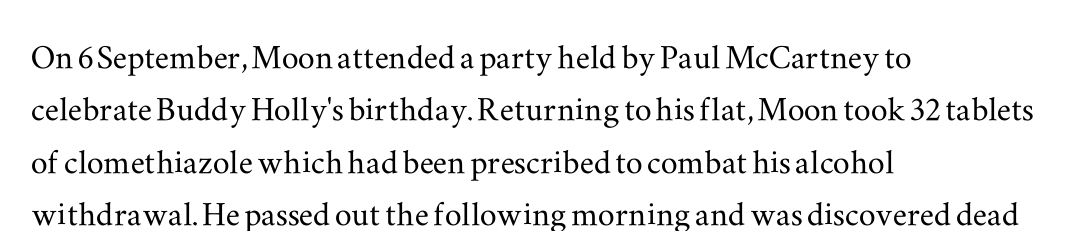
This sample is left-justified, so line endings fall wherever the words run out. The characters display serif detailing at their extremities. One glance says typical: line gaps are just what's usual. Each letter keeps its own natural width here, so spacing adapts to shape. The glyphs are unaccompanied by any horizontal stroke below them.
